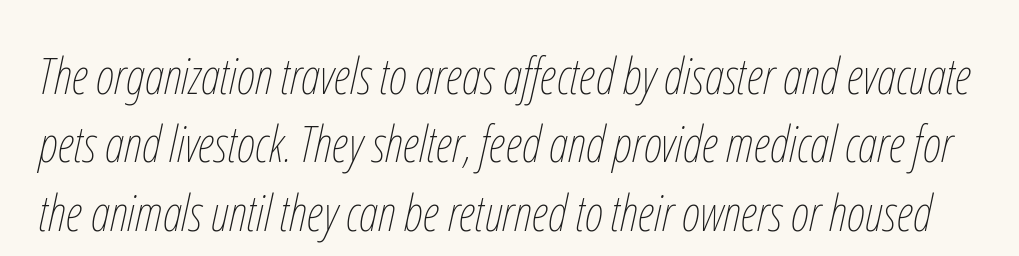
The image shows 51 px thin, condensed type, italic (leaning right); set normal line spacing (1.34x), normal letter spacing, not underlined; low stroke contrast and a medium x-height.
